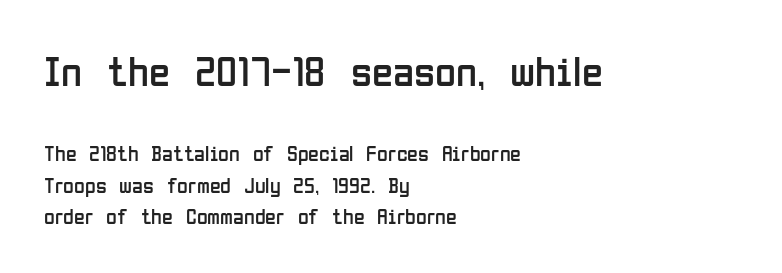
The image shows 43 px regular-weight, condensed sans-serif type, upright; set left-aligned, normal line spacing (1.42x), normal letter spacing, not underlined; the first (top) block is 1.95x larger; low stroke contrast and a medium x-height.
